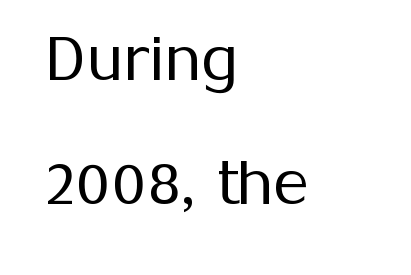
Q: Is the text bold? A: No.
Q: Is the text italic (slanted)? A: No, it is upright.
Q: Is the typeface a serif or a sans-serif typeface? A: Sans-serif.
Q: Is the text underlined? A: No.
Q: How is the paragraph aligned? A: Left-aligned.
Q: Is the spacing between letters normal or unusually wide? A: Normal.
Q: Is the spacing between lines tight, normal or loose? A: Loose.
Q: Width (condensed, normal, or wide)? A: Normal.
Q: Stroke contrast? A: Medium.
Q: x-height? A: Medium.
Q: Monospaced? A: No.
